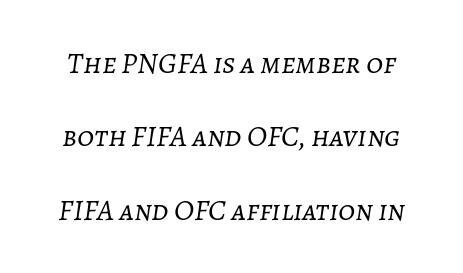
Q: Is the text bold? A: No.
Q: Is the text italic (slanted)? A: Yes, it leans right by about 7 degrees.
Q: Is the text underlined? A: No.
Q: Is the spacing between letters normal or unusually wide? A: Normal.
Q: Is the spacing between lines tight, normal or loose? A: Loose.
Q: Width (condensed, normal, or wide)? A: Normal.
Q: Stroke contrast? A: Low.
Q: x-height? A: Medium.
Q: Monospaced? A: No.
